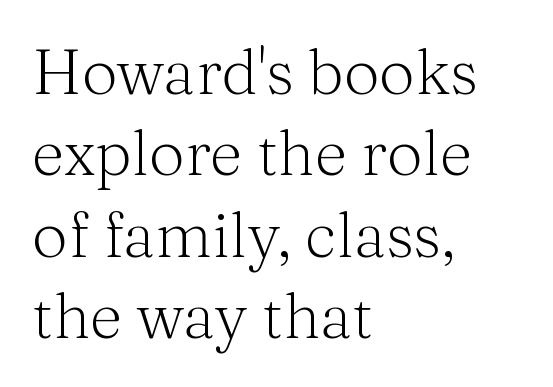
Q: Is the text bold? A: No.
Q: Is the text italic (slanted)? A: No, it is upright.
Q: Is the typeface a serif or a sans-serif typeface? A: Serif.
Q: Is the text underlined? A: No.
Q: How is the paragraph aligned? A: Left-aligned.
Q: Is the spacing between letters normal or unusually wide? A: Normal.
Q: Is the spacing between lines tight, normal or loose? A: Normal.
Q: Width (condensed, normal, or wide)? A: Normal.
Q: Stroke contrast? A: Medium.
Q: x-height? A: Medium.
Q: Monospaced? A: No.
